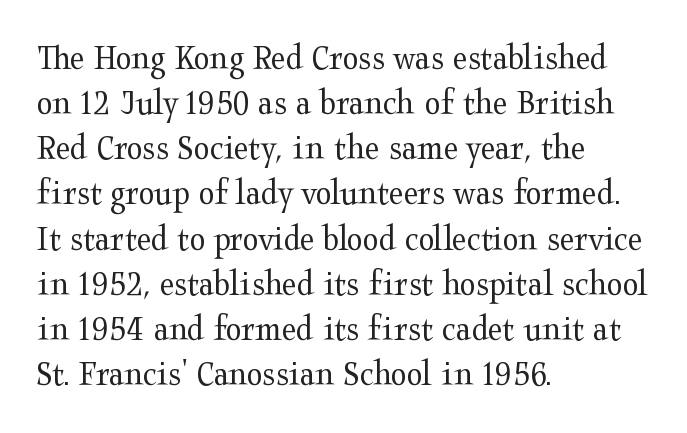
Q: Is the text bold? A: No.
Q: Is the text italic (slanted)? A: No, it is upright.
Q: Is the typeface a serif or a sans-serif typeface? A: Serif.
Q: Is the text underlined? A: No.
Q: How is the paragraph aligned? A: Left-aligned.
Q: Is the spacing between letters normal or unusually wide? A: Normal.
Q: Width (condensed, normal, or wide)? A: Wide.
Q: Stroke contrast? A: Medium.
Q: x-height? A: Medium.
Q: Monospaced? A: No.
